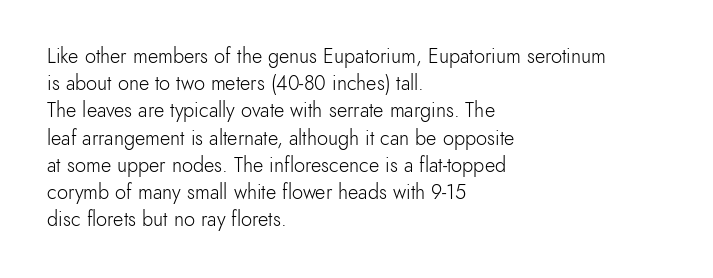
{"italic": "no", "bold": "no", "underline": "no", "align": "left", "line_spacing": "normal", "line_spacing_ratio": 1.36, "letter_spacing": "normal", "letter_spacing_em": 0.0, "glyph_px": 20}
